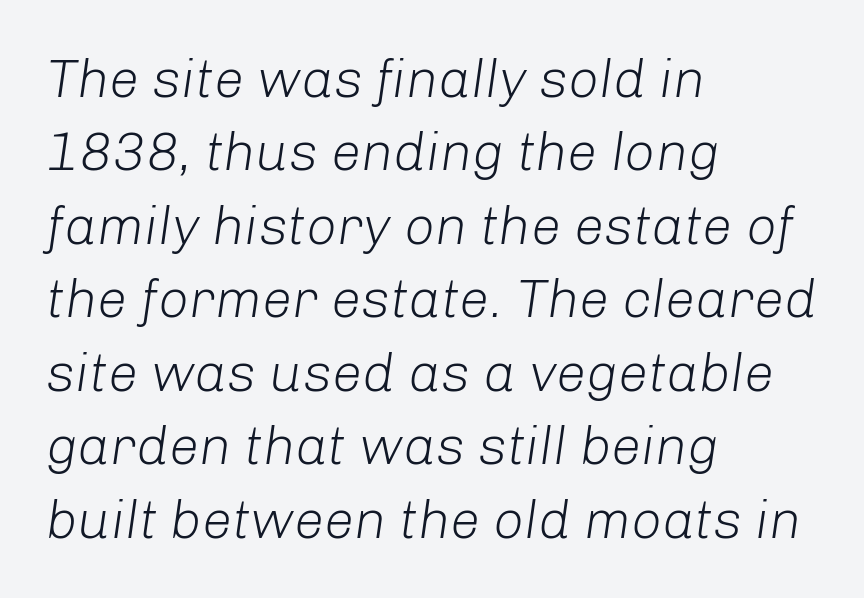
The image shows 54 px light type, italic (leaning right); set left-aligned, normal line spacing (1.36x), normal letter spacing, not underlined; low stroke contrast and a medium x-height.
